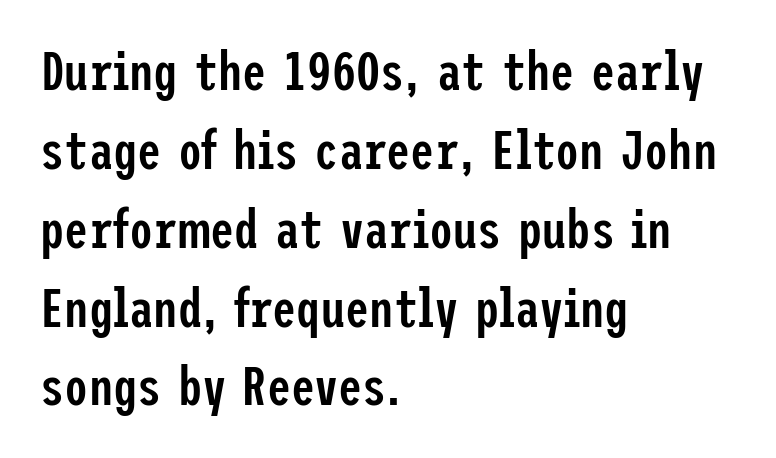
Q: Is the text bold? A: Semi-bold.
Q: Is the text italic (slanted)? A: No, it is upright.
Q: Is the typeface a serif or a sans-serif typeface? A: Sans-serif.
Q: Is the text underlined? A: No.
Q: How is the paragraph aligned? A: Left-aligned.
Q: Is the spacing between letters normal or unusually wide? A: Normal.
Q: Is the spacing between lines tight, normal or loose? A: Normal.
Q: Width (condensed, normal, or wide)? A: Condensed.
Q: Stroke contrast? A: Low.
Q: x-height? A: Medium.
